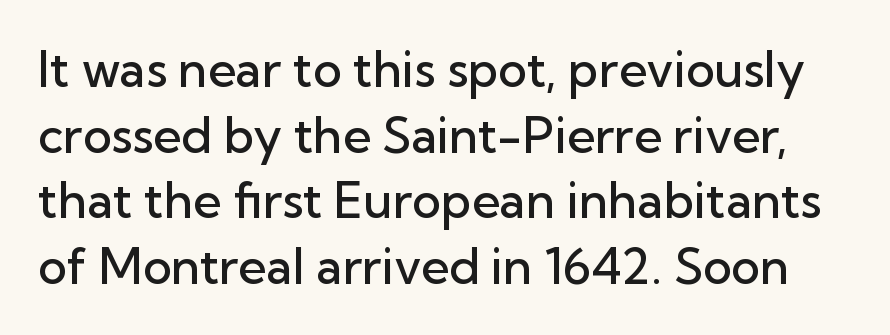
The letterforms sit shoulder to shoulder at normal distance. Look at the bottom of the vertical strokes: they stop flat, with no serifs. A fair bit of extra ink — the face is semibold, not bold. Honestly, there is no underline to notice here at all.
